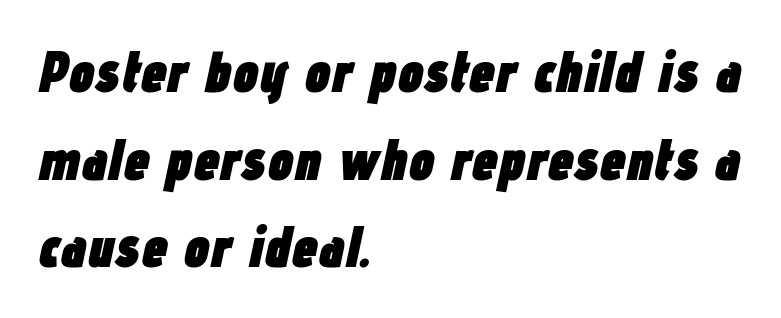
Q: Is the text bold? A: Yes.
Q: Is the text italic (slanted)? A: Yes, it leans right by about 12 degrees.
Q: Is the text underlined? A: No.
Q: How is the paragraph aligned? A: Left-aligned.
Q: Is the spacing between letters normal or unusually wide? A: Normal.
Q: Is the spacing between lines tight, normal or loose? A: Normal.
Q: Width (condensed, normal, or wide)? A: Condensed.
Q: Stroke contrast? A: Low.
Q: x-height? A: Medium.
Q: Monospaced? A: No.
